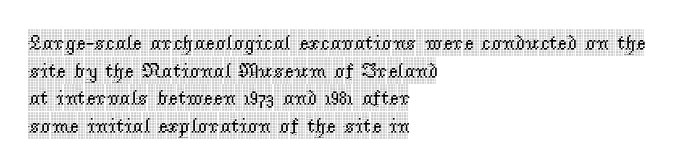
Q: Is the text italic (slanted)? A: No, it is upright.
Q: Is the text underlined? A: No.
Q: How is the paragraph aligned? A: Left-aligned.
Q: Is the spacing between letters normal or unusually wide? A: Normal.
Q: Is the spacing between lines tight, normal or loose? A: Normal.
